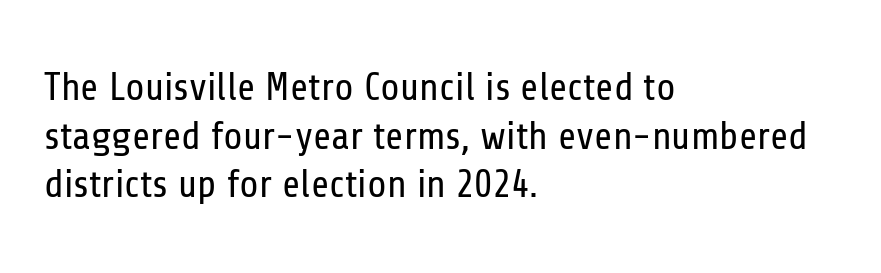
The image shows 39 px regular-weight, condensed sans-serif type, upright; set left-aligned, normal line spacing (1.25x), normal letter spacing, not underlined; low stroke contrast and a medium x-height.
